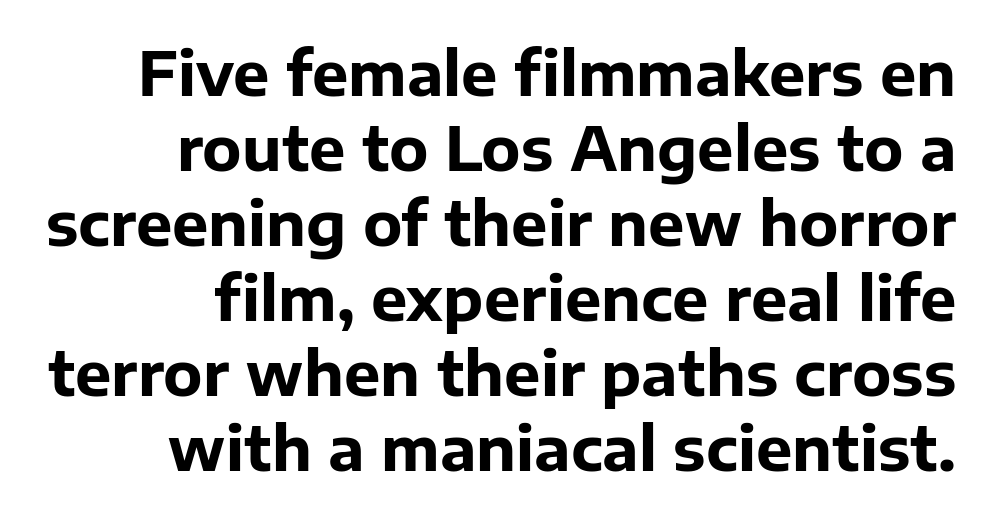
Q: Is the text bold? A: Yes.
Q: Is the text italic (slanted)? A: No, it is upright.
Q: Is the typeface a serif or a sans-serif typeface? A: Sans-serif.
Q: Is the text underlined? A: No.
Q: How is the paragraph aligned? A: Right-aligned.
Q: Is the spacing between letters normal or unusually wide? A: Normal.
Q: Width (condensed, normal, or wide)? A: Normal.
Q: Stroke contrast? A: Low.
Q: x-height? A: Medium.
Q: Monospaced? A: No.
